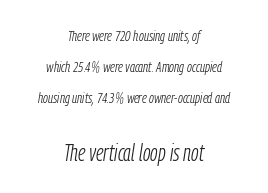
Q: Is the text bold? A: No.
Q: Is the text italic (slanted)? A: Yes, it leans right by about 9 degrees.
Q: Is the text underlined? A: No.
Q: How is the paragraph aligned? A: Centered.
Q: Is the spacing between letters normal or unusually wide? A: Normal.
Q: Is the spacing between lines tight, normal or loose? A: Loose.
Q: Which block of text is set in a larger size, the first (top) or the second (bottom)? A: The second (bottom) one.
